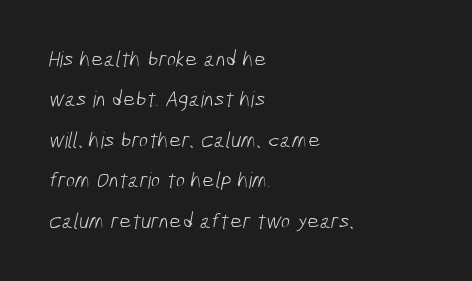
The image shows 22 px text type; set left-aligned, line spacing 1.84x, normal letter spacing, not underlined.
